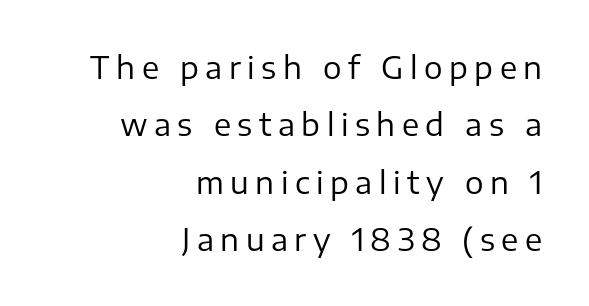
{"serif": "no", "italic": "no", "bold": "no", "weight": "regular", "width": "normal", "stroke_contrast": "low", "x_height": "medium", "monospaced": "no", "underline": "no", "align": "right", "line_spacing_ratio": 1.85, "letter_spacing": "wide", "letter_spacing_em": 0.21, "glyph_px": 31}
